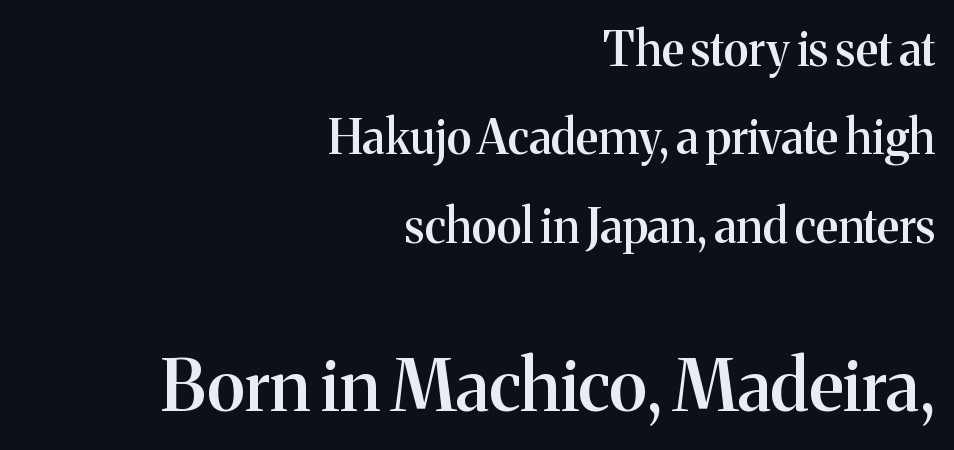
Q: Is the text bold? A: Semi-bold.
Q: Is the text italic (slanted)? A: No, it is upright.
Q: Is the typeface a serif or a sans-serif typeface? A: Serif.
Q: Is the text underlined? A: No.
Q: How is the paragraph aligned? A: Right-aligned.
Q: Is the spacing between letters normal or unusually wide? A: Normal.
Q: Which block of text is set in a larger size, the first (top) or the second (bottom)? A: The second (bottom) one.
Q: Width (condensed, normal, or wide)? A: Normal.
Q: Stroke contrast? A: Medium.
Q: x-height? A: Medium.
Q: Monospaced? A: No.
